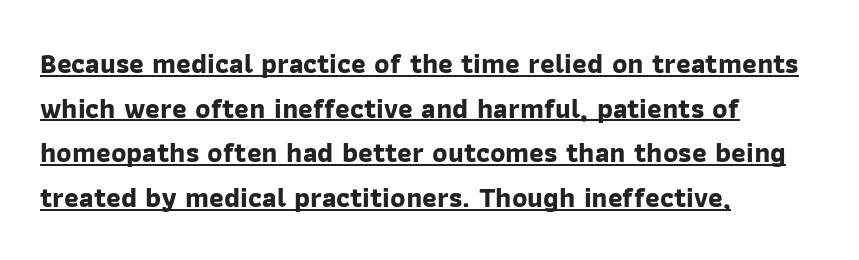
Layout note: lines flush left. Character widths vary here, with narrow letters taking less room than wide ones. The line-height multiplier appears to be the usual default. Serifs: no, the terminals of the letterforms are clean. Like a heading marked for emphasis, these lines bear an underscore. Default kerning and tracking; the words read as compact shapes.
